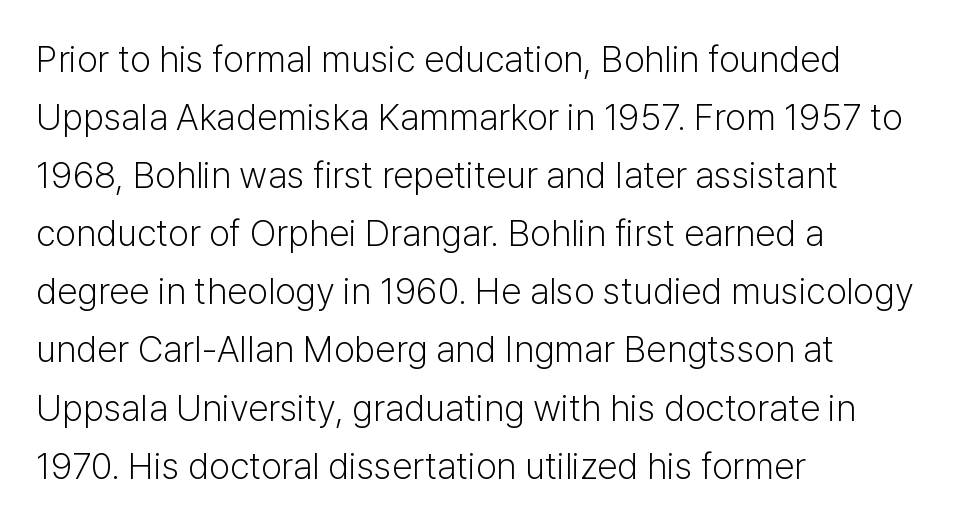
{"serif": "no", "italic": "no", "bold": "no", "weight": "light", "width": "normal", "stroke_contrast": "low", "x_height": "medium", "monospaced": "no", "underline": "no", "align": "left", "line_spacing": "normal", "line_spacing_ratio": 1.57, "letter_spacing": "normal", "letter_spacing_em": 0.0, "glyph_px": 37}
